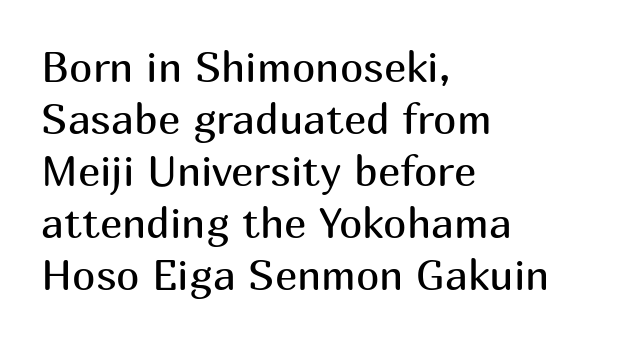
Q: Is the text bold? A: No.
Q: Is the text italic (slanted)? A: No, it is upright.
Q: Is the typeface a serif or a sans-serif typeface? A: Sans-serif.
Q: Is the text underlined? A: No.
Q: How is the paragraph aligned? A: Left-aligned.
Q: Is the spacing between letters normal or unusually wide? A: Normal.
Q: Width (condensed, normal, or wide)? A: Normal.
Q: Stroke contrast? A: Medium.
Q: x-height? A: Medium.
Q: Monospaced? A: No.
